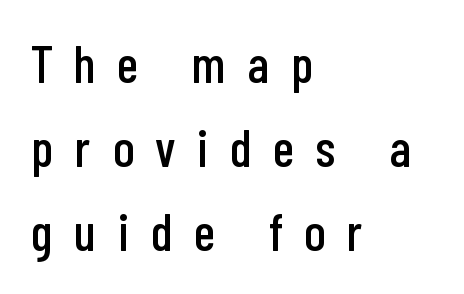
Regarding serifs, this sample does without them. Compared with typical body copy, the letter spacing here is much looser. Vertical spacing — default. Looks like regular typesetting: each glyph gets only the width it needs. A clean baseline with only descenders dipping below it. The paragraph has a hard left edge and a soft right edge.
